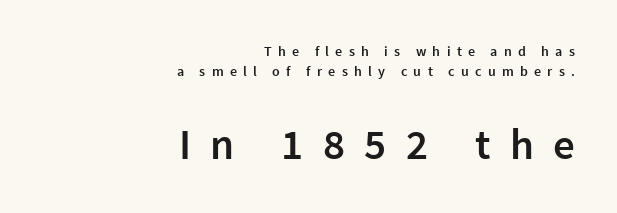
Caption: expanded tracking, letters set apart. Which of the two is more prominent by size? The second, at the bottom. Line endings align vertically; line beginnings do not. Rule under the text: the space is simply empty. You can tell it's not italic because the verticals are truly vertical.
